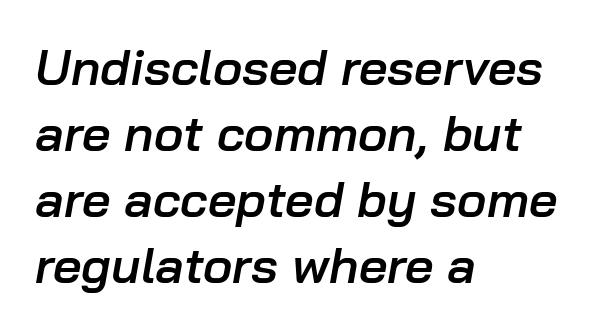
Q: Is the text bold? A: Semi-bold.
Q: Is the text italic (slanted)? A: Yes, it leans right by about 10 degrees.
Q: Is the text underlined? A: No.
Q: How is the paragraph aligned? A: Left-aligned.
Q: Is the spacing between letters normal or unusually wide? A: Normal.
Q: Is the spacing between lines tight, normal or loose? A: Normal.
Q: Width (condensed, normal, or wide)? A: Normal.
Q: Stroke contrast? A: Low.
Q: x-height? A: Medium.
Q: Monospaced? A: No.
